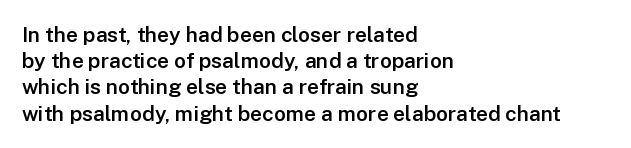
Just letters on the line, the space beneath them empty. Evenly set lines give the paragraph a standard silhouette. Compared with a centered layout, this one pins lines to the left instead. Letter spacing: default.
